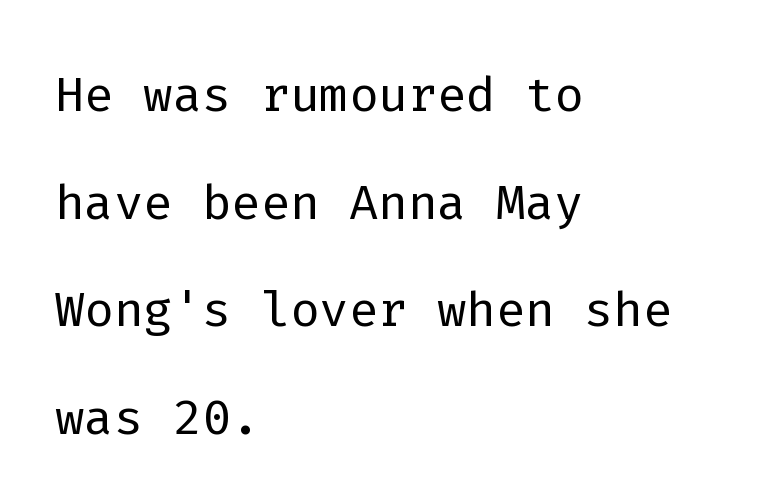
The image shows 69 px light sans-serif type, upright, monospaced; set left-aligned, normal line spacing (1.56x), normal letter spacing, not underlined; low stroke contrast and a medium x-height.
